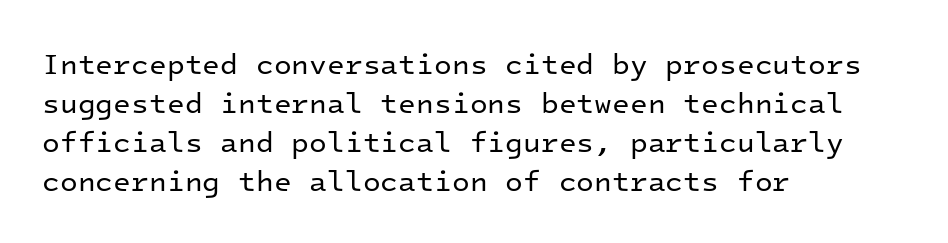
{"serif": "no", "italic": "no", "bold": "no", "weight": "regular", "width": "normal", "stroke_contrast": "low", "x_height": "medium", "monospaced": "yes", "underline": "no", "align": "left", "line_spacing": "normal", "line_spacing_ratio": 1.35, "letter_spacing": "normal", "letter_spacing_em": 0.0, "glyph_px": 29}
